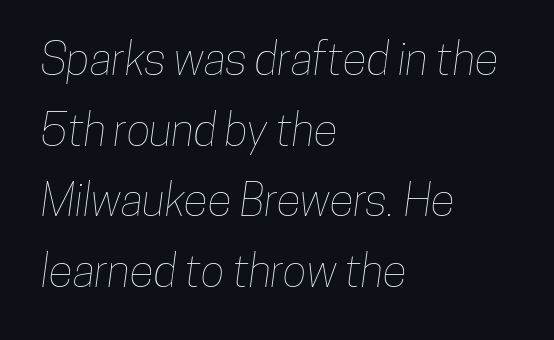
The image shows 45 px condensed type; set left-aligned, normal line spacing (1.57x), normal letter spacing, not underlined; low stroke contrast and a medium x-height.
